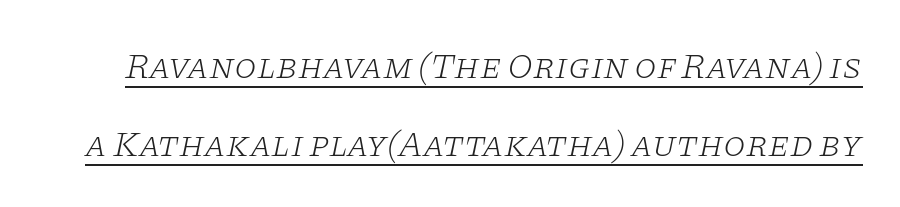
{"serif": "yes", "italic": "yes", "lean": "right", "slant_degrees": 11, "bold": "no", "weight": "light", "width": "wide", "stroke_contrast": "low", "x_height": "large", "monospaced": "no", "underline": "yes", "line_spacing": "loose", "line_spacing_ratio": 2.18, "letter_spacing": "normal", "letter_spacing_em": 0.0, "glyph_px": 36}
